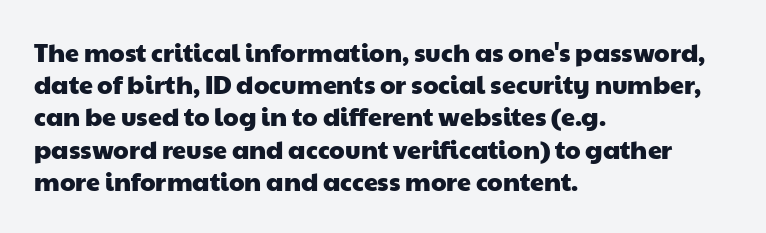
The image shows 25 px text type; set left-aligned, normal line spacing (1.29x), normal letter spacing, not underlined.
